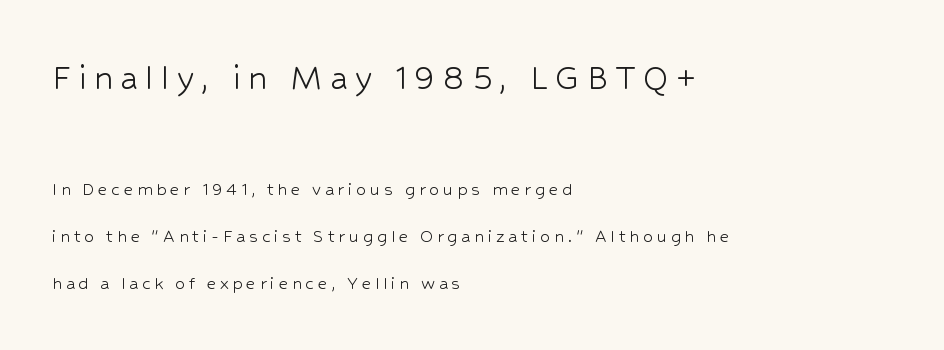
{"serif": "no", "italic": "no", "bold": "no", "weight": "light", "width": "normal", "stroke_contrast": "low", "x_height": "medium", "monospaced": "no", "underline": "no", "align": "left", "line_spacing": "loose", "line_spacing_ratio": 2.37, "larger_block": "first", "size_ratio": 1.95, "glyph_px": 39}
